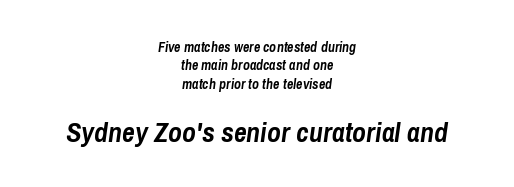
The image shows 28 px semibold, condensed type, italic (leaning right); set centered, normal line spacing (1.31x), normal letter spacing, not underlined; the second (bottom) block is 2.0x larger; low stroke contrast and a medium x-height.
